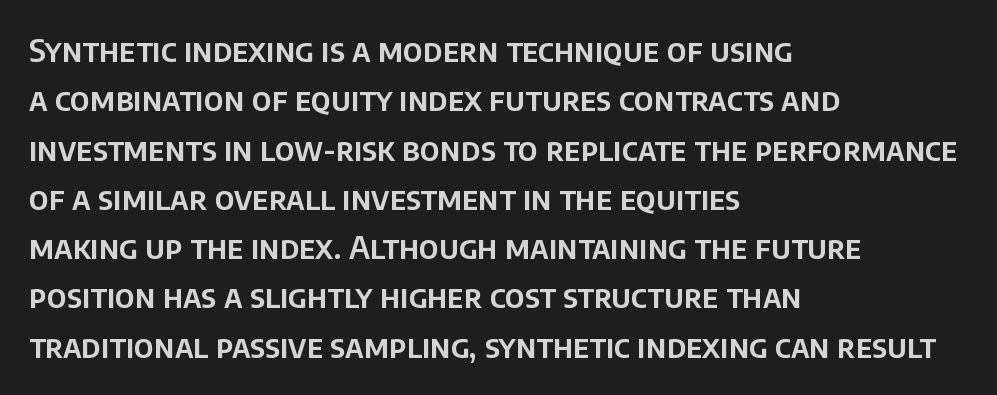
The image shows 32 px sans-serif type, upright; set left-aligned, normal line spacing (1.54x), normal letter spacing, not underlined; low stroke contrast and a large x-height.
